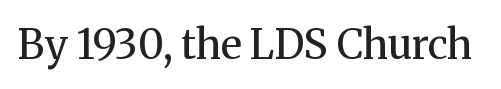
The image shows 41 px regular-weight serif type, upright; set normal letter spacing, not underlined; medium stroke contrast and a medium x-height.
